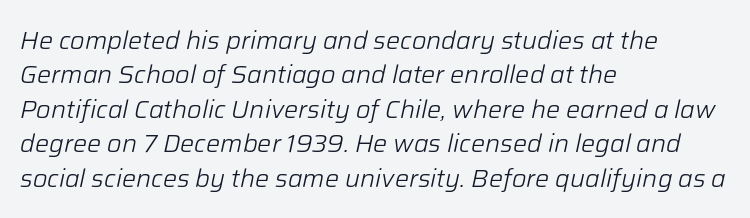
Q: Is the text bold? A: No.
Q: Is the text italic (slanted)? A: Yes, it leans right by about 12 degrees.
Q: Is the text underlined? A: No.
Q: How is the paragraph aligned? A: Left-aligned.
Q: Is the spacing between letters normal or unusually wide? A: Normal.
Q: Is the spacing between lines tight, normal or loose? A: Normal.
